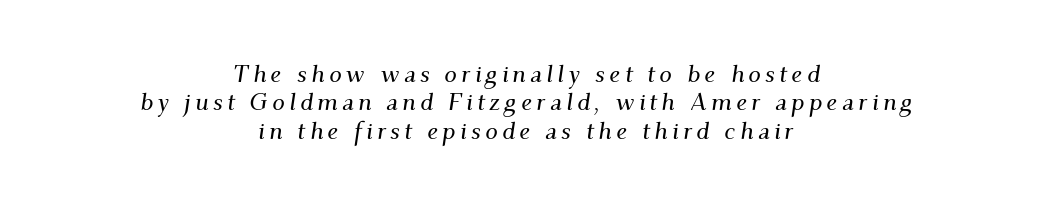
{"italic": "yes", "lean": "right", "slant_degrees": 9, "underline": "no", "align": "center", "line_spacing": "tight", "line_spacing_ratio": 1.14, "glyph_px": 25}
